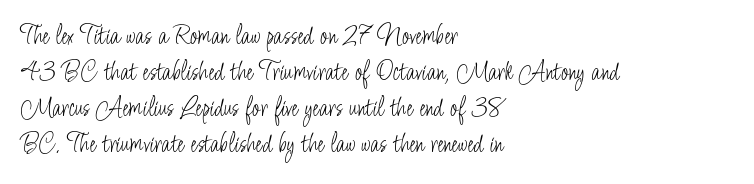
The image shows 28 px light, condensed sans-serif type; set left-aligned, normal line spacing (1.28x), normal letter spacing, not underlined; low stroke contrast and a small x-height.
